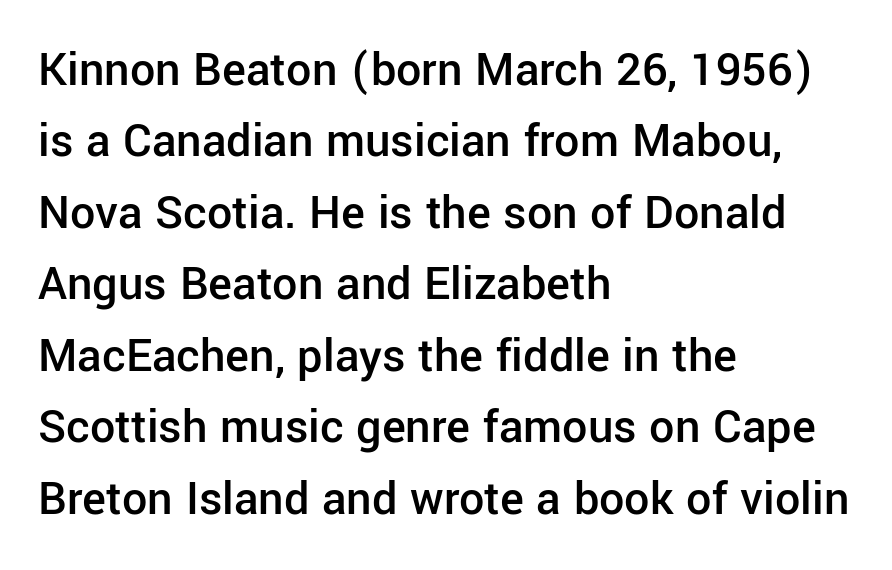
{"serif": "no", "italic": "no", "bold": "semi", "weight": "semibold", "width": "normal", "stroke_contrast": "low", "x_height": "medium", "monospaced": "no", "underline": "no", "align": "left", "line_spacing": "normal", "line_spacing_ratio": 1.43, "letter_spacing": "normal", "letter_spacing_em": 0.0, "glyph_px": 50}
